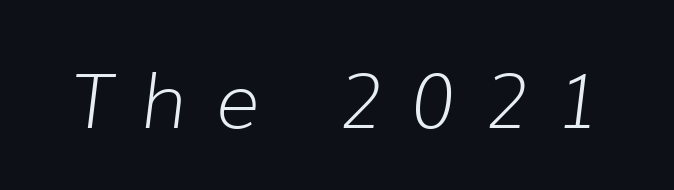
The image shows 75 px light type, italic (leaning right); set unusually wide letter spacing (+0.39 em), not underlined; low stroke contrast and a medium x-height.
